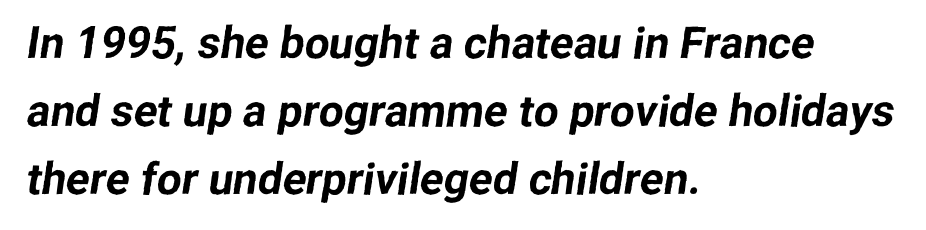
{"serif": "no", "width": "normal", "stroke_contrast": "low", "x_height": "medium", "monospaced": "no", "underline": "no", "align": "left", "line_spacing": "normal", "line_spacing_ratio": 1.54, "letter_spacing": "normal", "letter_spacing_em": 0.0, "glyph_px": 44}
